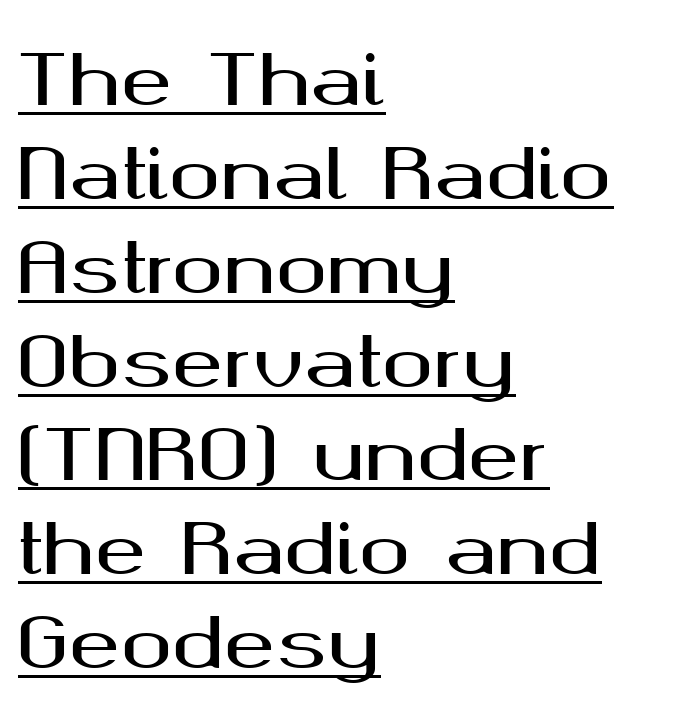
Q: Is the text italic (slanted)? A: No, it is upright.
Q: Is the typeface a serif or a sans-serif typeface? A: Sans-serif.
Q: Is the text underlined? A: Yes.
Q: How is the paragraph aligned? A: Left-aligned.
Q: Is the spacing between letters normal or unusually wide? A: Normal.
Q: Is the spacing between lines tight, normal or loose? A: Normal.
Q: Width (condensed, normal, or wide)? A: Wide.
Q: Stroke contrast? A: Medium.
Q: x-height? A: Medium.
Q: Monospaced? A: No.
